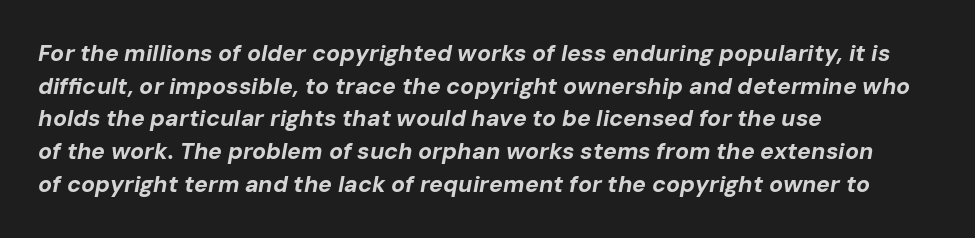
{"italic": "yes", "lean": "right", "slant_degrees": 10, "bold": "yes", "underline": "no", "align": "left", "line_spacing": "normal", "line_spacing_ratio": 1.42, "letter_spacing": "normal", "letter_spacing_em": 0.0, "glyph_px": 23}
